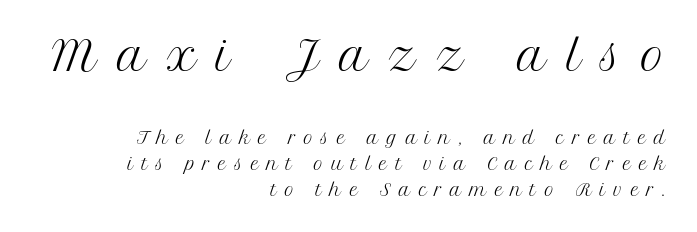
{"bold": "no", "weight": "regular", "width": "normal", "stroke_contrast": "medium", "x_height": "medium", "monospaced": "no", "underline": "no", "align": "right", "line_spacing": "normal", "line_spacing_ratio": 1.62, "letter_spacing": "wide", "letter_spacing_em": 0.5, "larger_block": "first", "size_ratio": 2.5, "glyph_px": 40}
